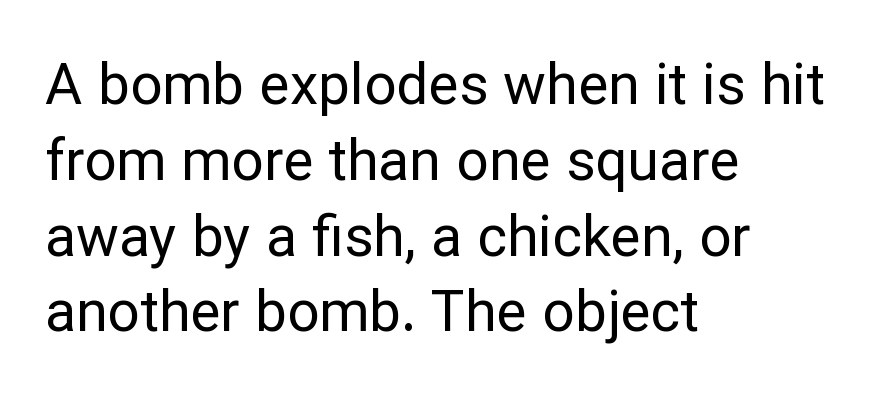
{"serif": "no", "italic": "no", "bold": "no", "weight": "regular", "width": "normal", "stroke_contrast": "low", "x_height": "medium", "monospaced": "no", "underline": "no", "align": "left", "line_spacing": "normal", "line_spacing_ratio": 1.33, "letter_spacing": "normal", "letter_spacing_em": 0.0, "glyph_px": 57}
